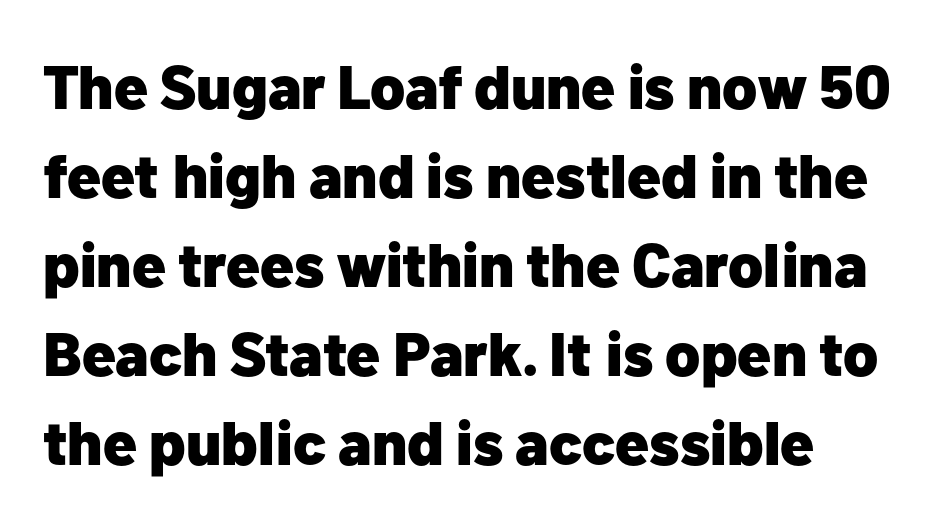
Unmarked baselines from the first word to the last. Every character sits straight up, as roman type does. The block of text has a typical density, with ordinary space between rows. Chunky letters — that's bold for sure. The face used here is a sans, in the tradition of grotesques and geometrics. Leftover space on each line is placed entirely after the last word.
